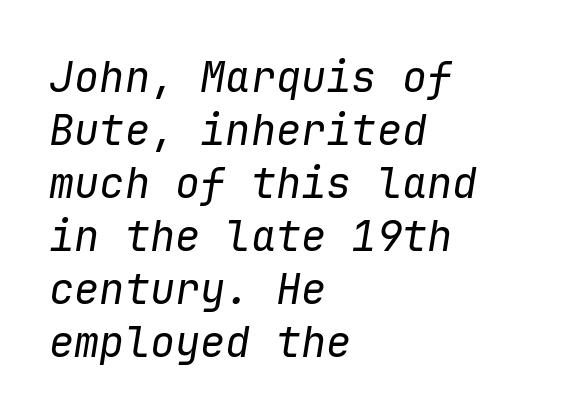
{"italic": "yes", "lean": "right", "slant_degrees": 9, "bold": "no", "weight": "regular", "width": "normal", "stroke_contrast": "low", "x_height": "medium", "monospaced": "yes", "underline": "no", "align": "left", "line_spacing": "normal", "line_spacing_ratio": 1.26, "letter_spacing": "normal", "letter_spacing_em": 0.0, "glyph_px": 42}
